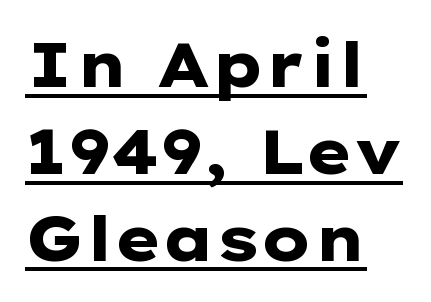
Line beginnings align vertically; line endings do not. Compared with undecorated copy, this sample adds a rule below the words. In terms of posture, this sample is upright. Typographic density is high because the face is bold. This sample has the flowing, uneven cadence of proportional lettering. This rendering employs a face without finishing strokes, i.e., a sans-serif.
